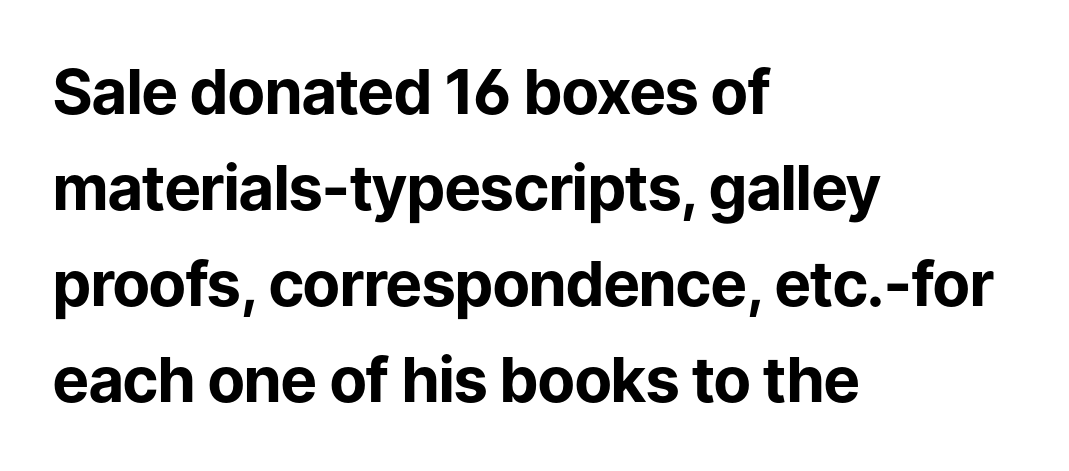
Q: Is the text bold? A: Yes.
Q: Is the text italic (slanted)? A: No, it is upright.
Q: Is the typeface a serif or a sans-serif typeface? A: Sans-serif.
Q: Is the text underlined? A: No.
Q: How is the paragraph aligned? A: Left-aligned.
Q: Is the spacing between letters normal or unusually wide? A: Normal.
Q: Is the spacing between lines tight, normal or loose? A: Normal.
Q: Width (condensed, normal, or wide)? A: Normal.
Q: Stroke contrast? A: Low.
Q: x-height? A: Medium.
Q: Monospaced? A: No.
